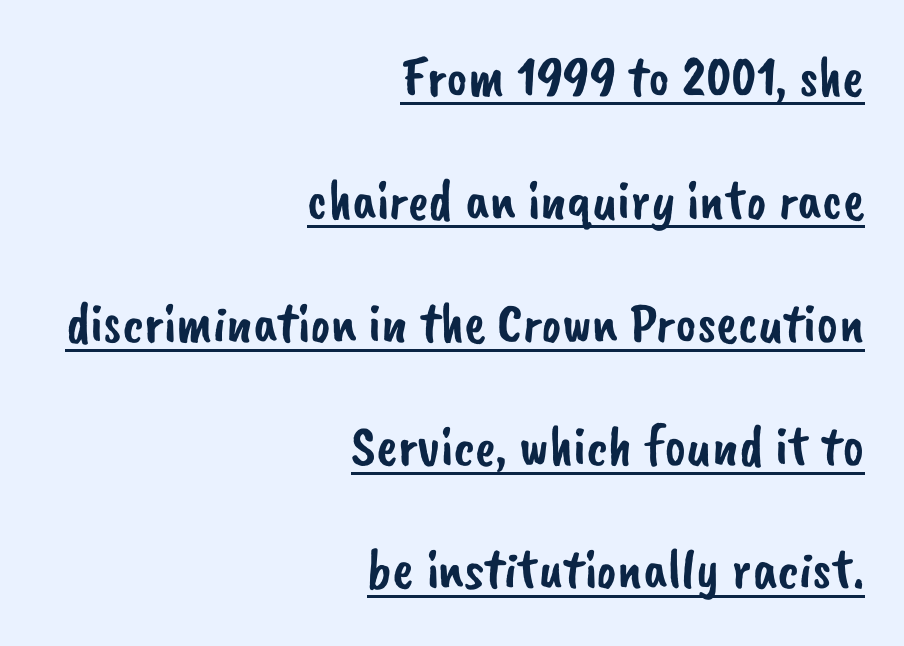
Spacing verdict: proportional, widths tailored to each character. Caption: multi-line text, flush right, ragged left. Stroke terminals: plain, sans-serif. One glance says open: line gaps are wider than usual. Does a line run under the words? Yes, clearly. The passage shown has conventional tracking throughout.
